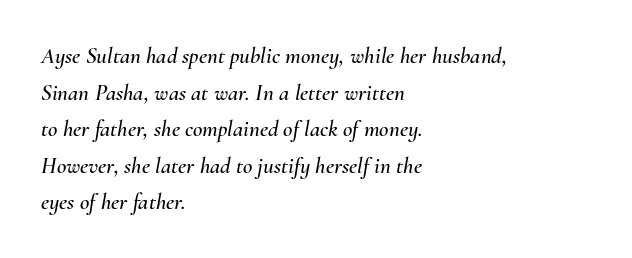
The image shows 23 px text type, italic (leaning right); set left-aligned, normal line spacing (1.59x), normal letter spacing, not underlined.
